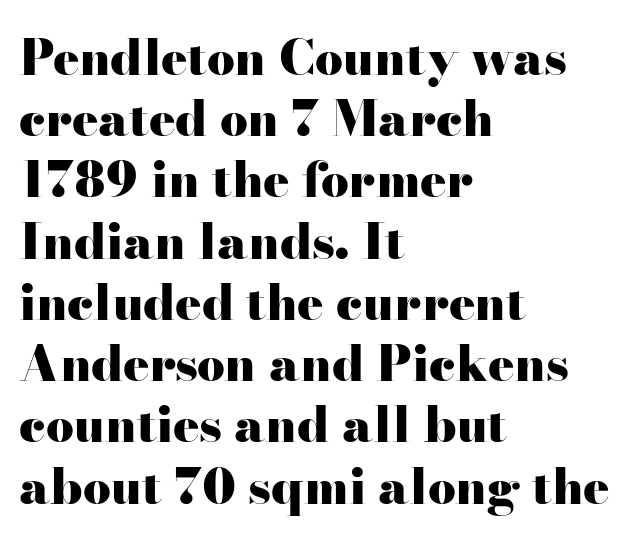
{"serif": "yes", "italic": "no", "bold": "yes", "weight": "heavy", "width": "wide", "stroke_contrast": "high", "x_height": "small", "monospaced": "no", "underline": "no", "align": "left", "line_spacing": "normal", "line_spacing_ratio": 1.25, "letter_spacing": "normal", "letter_spacing_em": 0.0, "glyph_px": 49}
